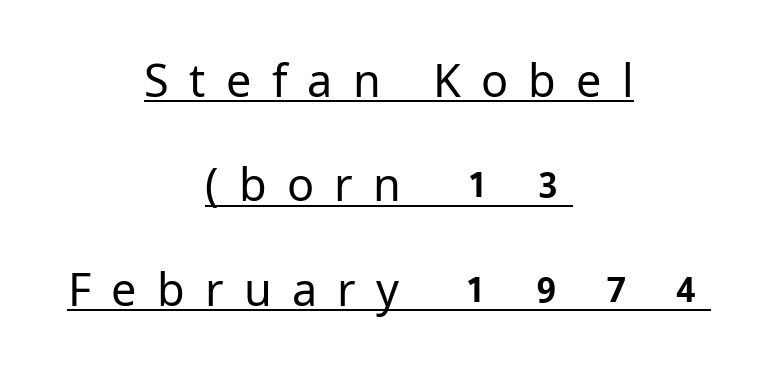
{"serif": "no", "italic": "no", "bold": "no", "weight": "regular", "width": "normal", "stroke_contrast": "low", "x_height": "medium", "monospaced": "no", "underline": "yes", "align": "center", "line_spacing": "loose", "line_spacing_ratio": 2.32, "letter_spacing": "wide", "letter_spacing_em": 0.45, "glyph_px": 45}
